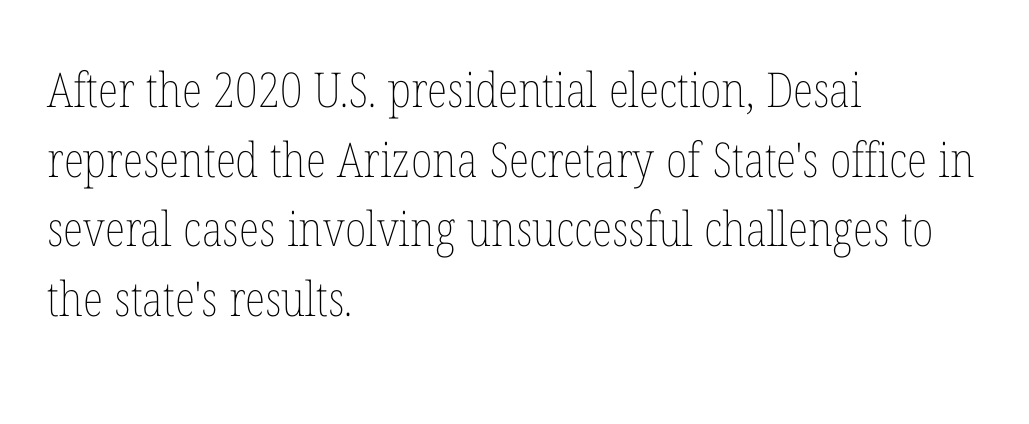
{"italic": "no", "bold": "no", "weight": "thin", "width": "condensed", "stroke_contrast": "low", "x_height": "medium", "monospaced": "no", "underline": "no", "align": "left", "line_spacing": "normal", "line_spacing_ratio": 1.45, "letter_spacing": "normal", "letter_spacing_em": 0.0, "glyph_px": 48}
